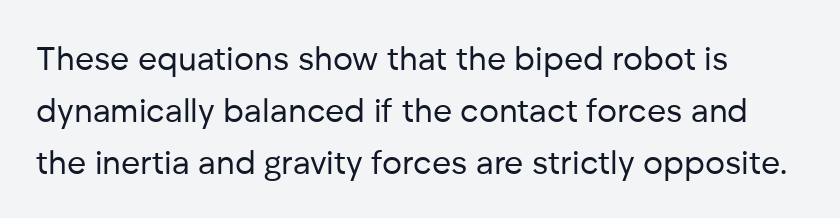
The image shows 33 px regular-weight sans-serif type, upright; set normal line spacing (1.58x), normal letter spacing, not underlined; low stroke contrast and a medium x-height.
